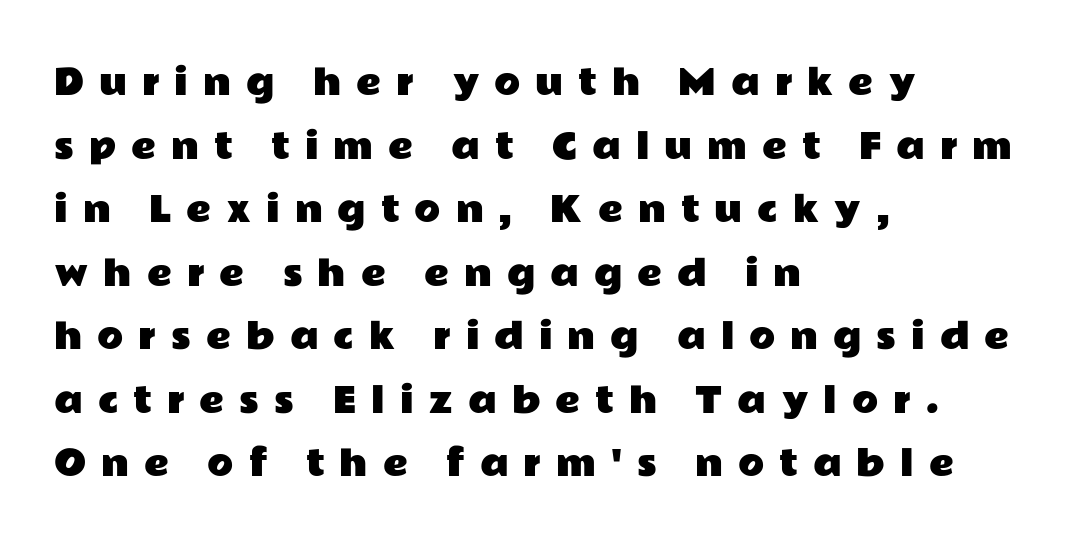
{"serif": "no", "italic": "no", "width": "wide", "stroke_contrast": "low", "x_height": "medium", "monospaced": "no", "underline": "no", "align": "left", "line_spacing_ratio": 1.87, "letter_spacing": "wide", "letter_spacing_em": 0.44, "glyph_px": 34}
